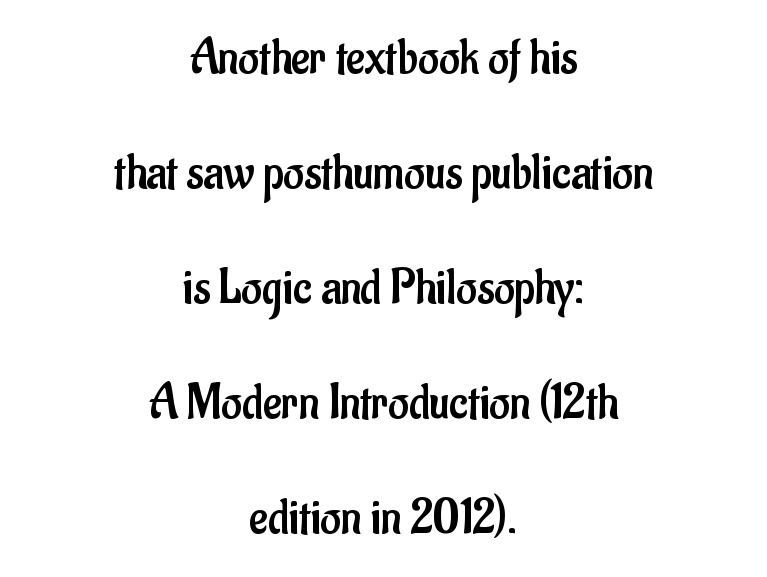
Q: Is the text bold? A: No.
Q: Is the text italic (slanted)? A: No, it is upright.
Q: Is the typeface a serif or a sans-serif typeface? A: Sans-serif.
Q: Is the text underlined? A: No.
Q: How is the paragraph aligned? A: Centered.
Q: Is the spacing between letters normal or unusually wide? A: Normal.
Q: Is the spacing between lines tight, normal or loose? A: Loose.
Q: Width (condensed, normal, or wide)? A: Condensed.
Q: Stroke contrast? A: Low.
Q: x-height? A: Small.
Q: Monospaced? A: No.
